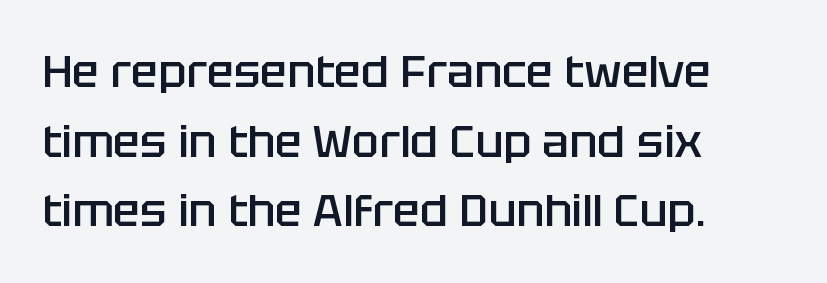
{"serif": "no", "italic": "no", "bold": "semi", "weight": "semibold", "width": "normal", "stroke_contrast": "low", "x_height": "large", "monospaced": "no", "underline": "no", "align": "left", "line_spacing": "normal", "line_spacing_ratio": 1.55, "letter_spacing": "normal", "letter_spacing_em": 0.0, "glyph_px": 45}
